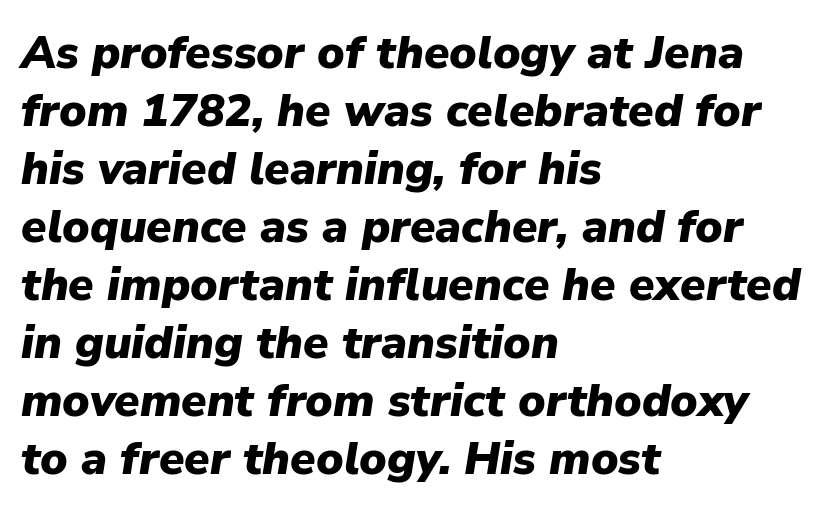
This rendering uses left alignment, leaving the right contour irregular. In terms of posture, this sample is oblique. Heft: maximum for text — a bold. Rule under the text: the space is simply empty. You could not count columns in this text — the font is proportionally spaced.
